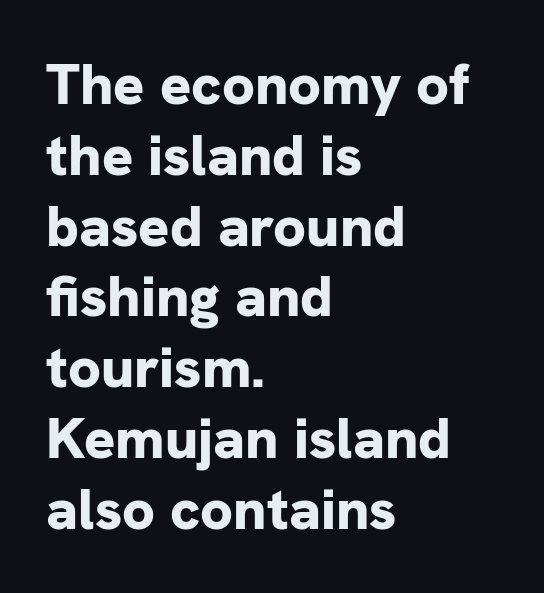
The image shows 58 px bold sans-serif type, upright; set left-aligned, line spacing 1.22x, normal letter spacing, not underlined; low stroke contrast and a medium x-height.
